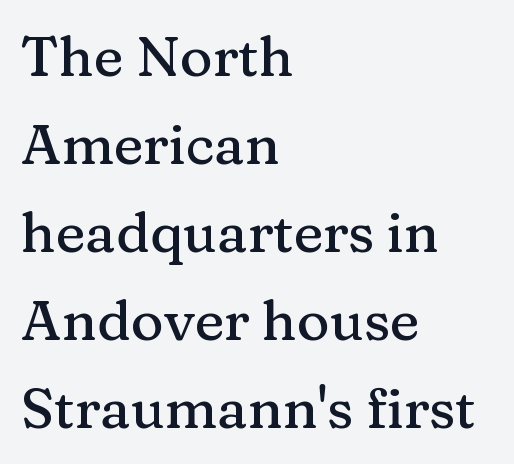
The image shows 56 px serif type, upright; set left-aligned, normal line spacing (1.57x), normal letter spacing, not underlined; medium stroke contrast and a medium x-height.
